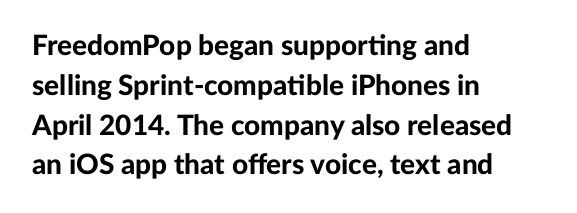
The paragraph has a hard left edge and a soft right edge. Looks like regular typesetting: each glyph gets only the width it needs. I'd call this a sans setting — the letters go barefoot. Each word holds together tightly as a unit, with standard inter-letter gaps. Caption: bold face, heavy strokes.
